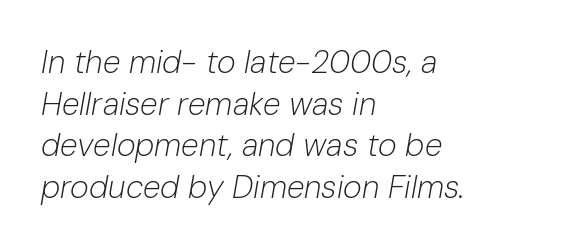
{"italic": "yes", "lean": "right", "slant_degrees": 10, "bold": "no", "weight": "light", "width": "normal", "stroke_contrast": "low", "x_height": "medium", "monospaced": "no", "underline": "no", "align": "left", "line_spacing": "normal", "line_spacing_ratio": 1.3, "letter_spacing": "normal", "letter_spacing_em": 0.0, "glyph_px": 32}
